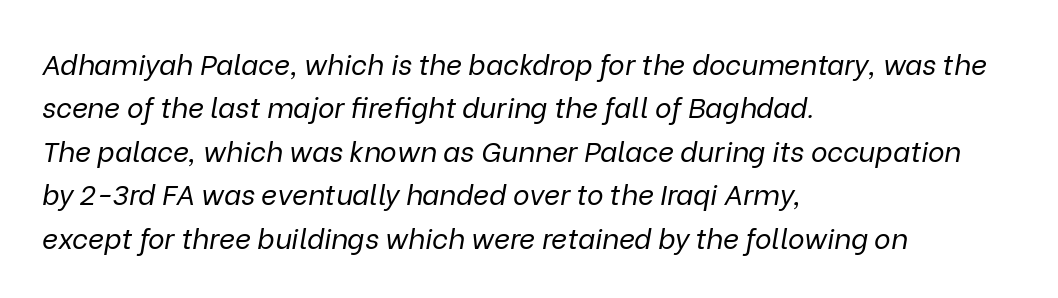
Q: Is the text bold? A: No.
Q: Is the text italic (slanted)? A: Yes, it leans right by about 9 degrees.
Q: Is the text underlined? A: No.
Q: How is the paragraph aligned? A: Left-aligned.
Q: Is the spacing between letters normal or unusually wide? A: Normal.
Q: Is the spacing between lines tight, normal or loose? A: Normal.
Q: Width (condensed, normal, or wide)? A: Normal.
Q: Stroke contrast? A: Low.
Q: x-height? A: Medium.
Q: Monospaced? A: No.
